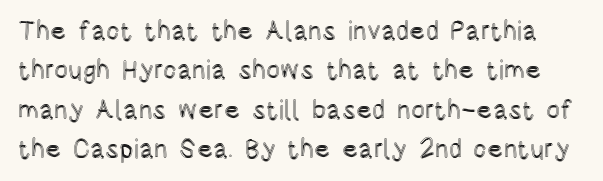
{"italic": "no", "underline": "no", "line_spacing": "normal", "line_spacing_ratio": 1.51, "letter_spacing": "normal", "letter_spacing_em": 0.0, "glyph_px": 26}
